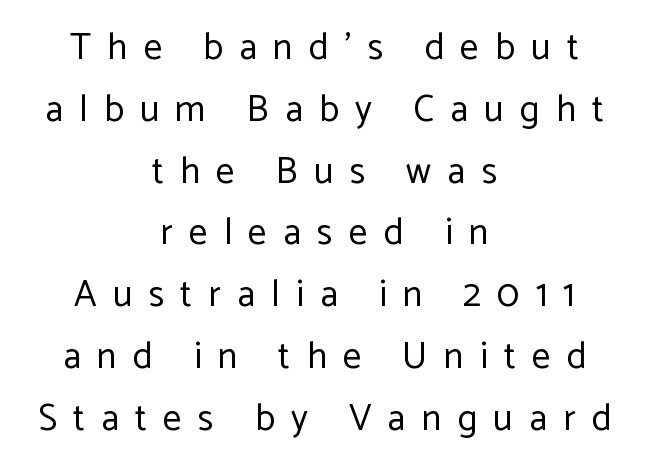
Caption: expanded tracking, letters set apart. Stems here are at most as thick as an everyday book face. Honestly, there is no underline to notice here at all. The typeface chosen for these lines omits serifs. Character widths vary here, with narrow letters taking less room than wide ones.
